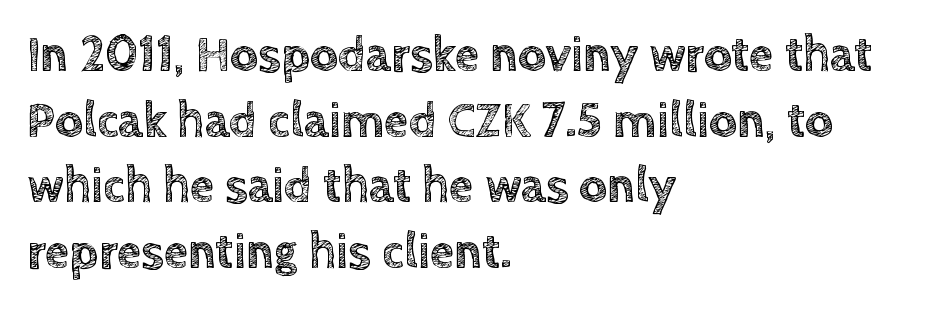
The image shows 49 px text type, upright; set left-aligned, normal line spacing (1.34x), normal letter spacing, not underlined; a large x-height.
